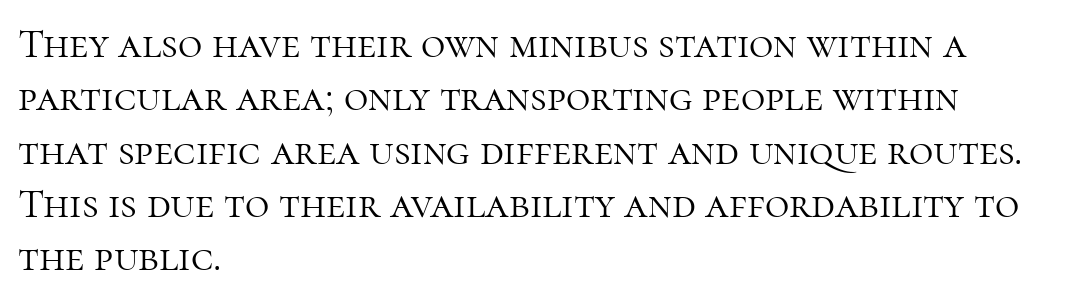
The image shows 42 px light serif type, upright; set left-aligned, normal line spacing (1.27x), normal letter spacing, not underlined; high stroke contrast and a medium x-height.
